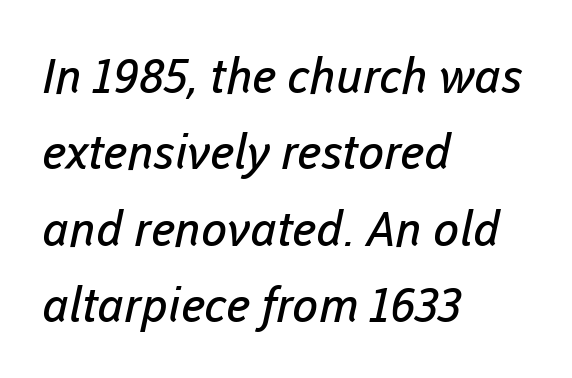
Q: Is the text bold? A: No.
Q: Is the typeface a serif or a sans-serif typeface? A: Sans-serif.
Q: Is the text underlined? A: No.
Q: How is the paragraph aligned? A: Left-aligned.
Q: Is the spacing between letters normal or unusually wide? A: Normal.
Q: Is the spacing between lines tight, normal or loose? A: Normal.
Q: Width (condensed, normal, or wide)? A: Normal.
Q: Stroke contrast? A: Low.
Q: x-height? A: Medium.
Q: Monospaced? A: No.
